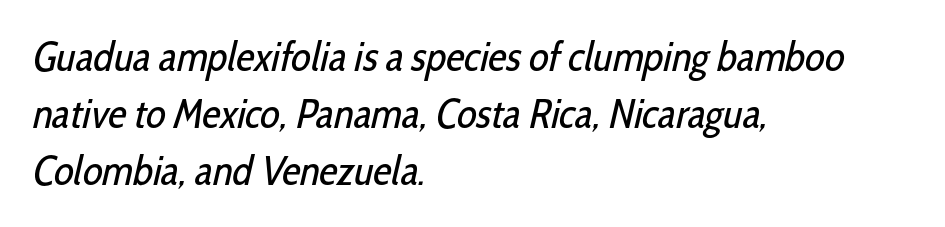
{"serif": "no", "bold": "no", "weight": "regular", "width": "condensed", "stroke_contrast": "low", "x_height": "medium", "monospaced": "no", "underline": "no", "align": "left", "line_spacing": "normal", "line_spacing_ratio": 1.39, "letter_spacing": "normal", "letter_spacing_em": 0.0, "glyph_px": 41}
